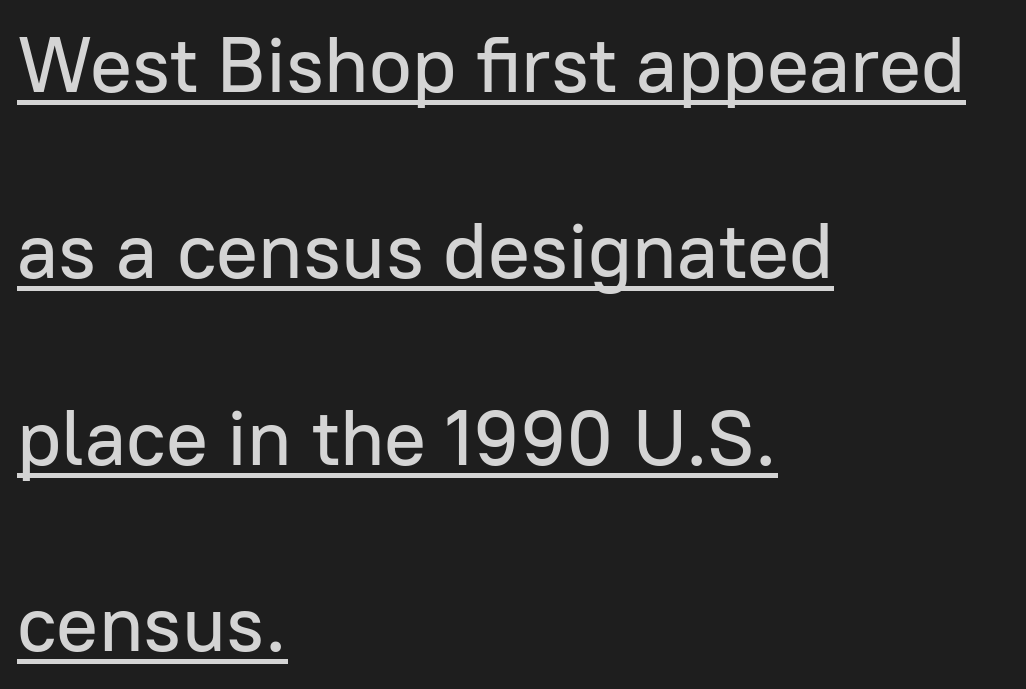
Q: Is the text italic (slanted)? A: No, it is upright.
Q: Is the typeface a serif or a sans-serif typeface? A: Sans-serif.
Q: Is the text underlined? A: Yes.
Q: How is the paragraph aligned? A: Left-aligned.
Q: Is the spacing between letters normal or unusually wide? A: Normal.
Q: Is the spacing between lines tight, normal or loose? A: Loose.
Q: Width (condensed, normal, or wide)? A: Normal.
Q: Stroke contrast? A: Low.
Q: x-height? A: Medium.
Q: Monospaced? A: No.
